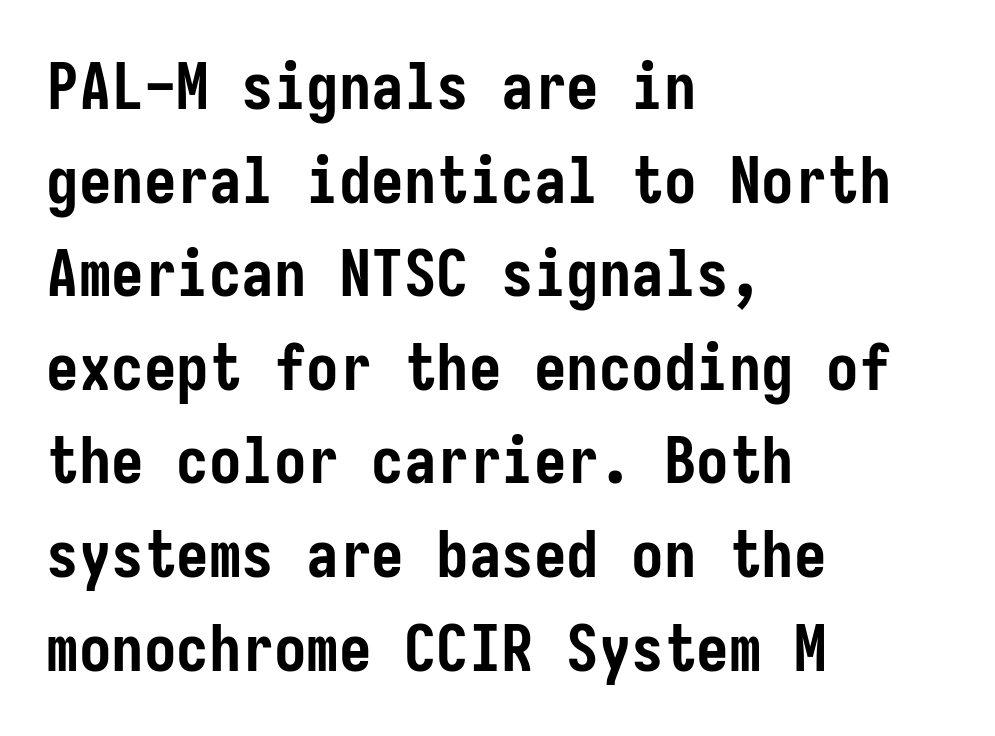
Q: Is the text bold? A: Yes.
Q: Is the text italic (slanted)? A: No, it is upright.
Q: Is the typeface a serif or a sans-serif typeface? A: Sans-serif.
Q: Is the text underlined? A: No.
Q: How is the paragraph aligned? A: Left-aligned.
Q: Is the spacing between letters normal or unusually wide? A: Normal.
Q: Is the spacing between lines tight, normal or loose? A: Normal.
Q: Width (condensed, normal, or wide)? A: Condensed.
Q: Stroke contrast? A: Low.
Q: x-height? A: Medium.
